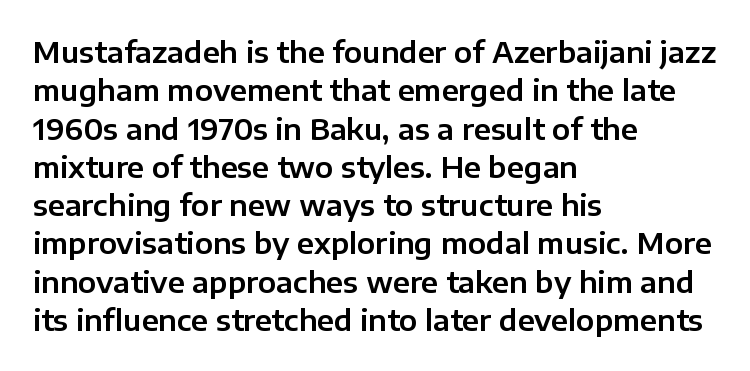
Q: Is the text italic (slanted)? A: No, it is upright.
Q: Is the typeface a serif or a sans-serif typeface? A: Sans-serif.
Q: Is the text underlined? A: No.
Q: How is the paragraph aligned? A: Left-aligned.
Q: Is the spacing between letters normal or unusually wide? A: Normal.
Q: Is the spacing between lines tight, normal or loose? A: Normal.
Q: Width (condensed, normal, or wide)? A: Normal.
Q: Stroke contrast? A: Low.
Q: x-height? A: Medium.
Q: Monospaced? A: No.
